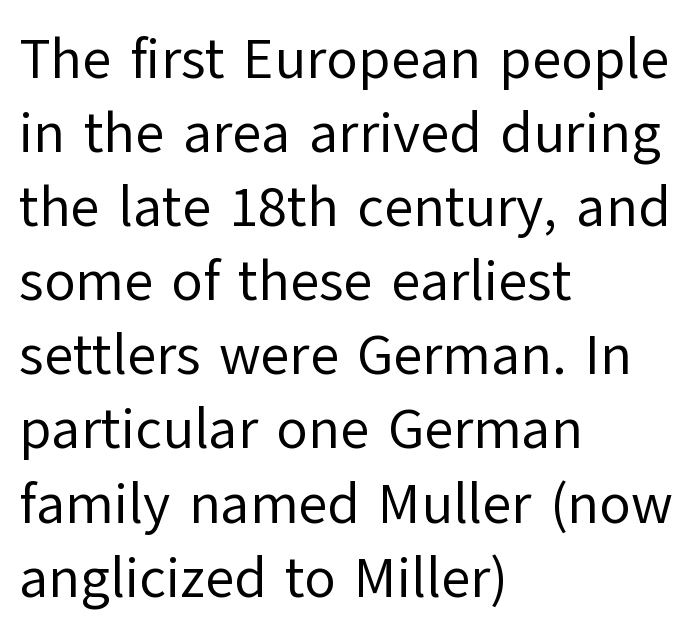
The image shows 57 px regular-weight sans-serif type, upright; set left-aligned, normal line spacing (1.3x), normal letter spacing, not underlined; low stroke contrast and a medium x-height.
